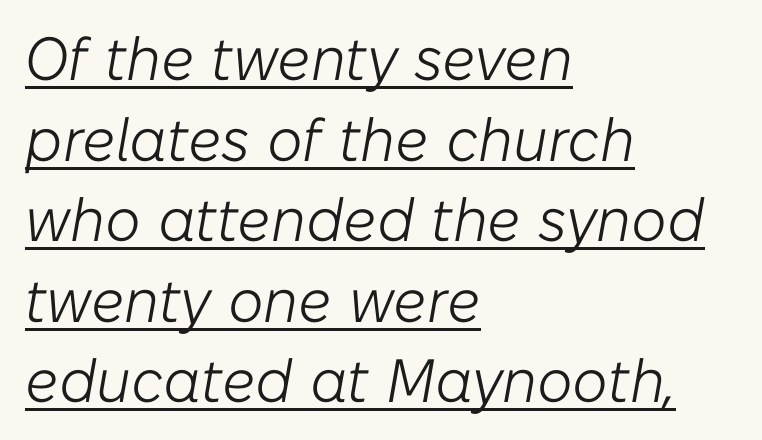
{"italic": "yes", "lean": "right", "slant_degrees": 10, "bold": "no", "weight": "light", "width": "normal", "stroke_contrast": "low", "x_height": "medium", "monospaced": "no", "underline": "yes", "align": "left", "line_spacing": "normal", "line_spacing_ratio": 1.32, "letter_spacing": "normal", "letter_spacing_em": 0.0, "glyph_px": 61}
